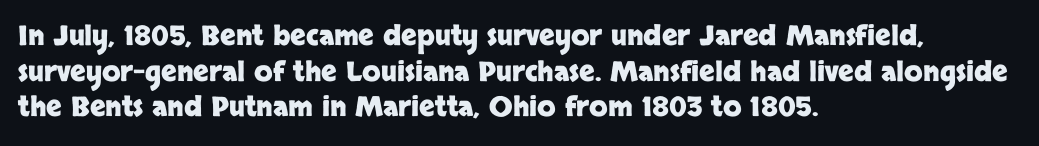
{"italic": "no", "bold": "yes", "underline": "no", "align": "left", "line_spacing": "normal", "line_spacing_ratio": 1.32, "letter_spacing": "normal", "letter_spacing_em": 0.0, "glyph_px": 27}
